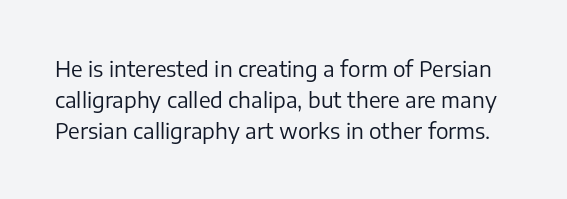
Q: Is the text bold? A: No.
Q: Is the text italic (slanted)? A: No, it is upright.
Q: Is the text underlined? A: No.
Q: Is the spacing between letters normal or unusually wide? A: Normal.
Q: Is the spacing between lines tight, normal or loose? A: Normal.
